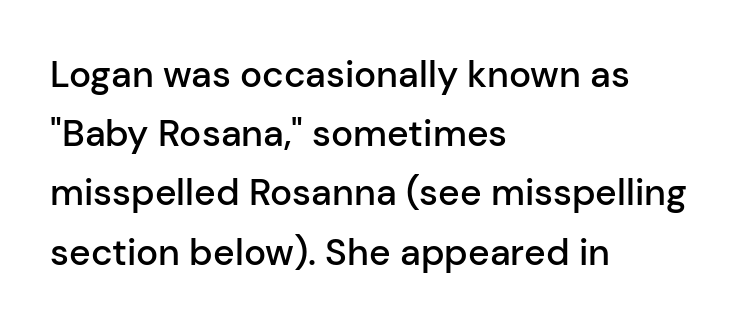
Underline: absent. The space between consecutive lines is moderate. A student would call this left alignment; a typographer would say flush left, rag right. Stroke terminals: plain, sans-serif.
